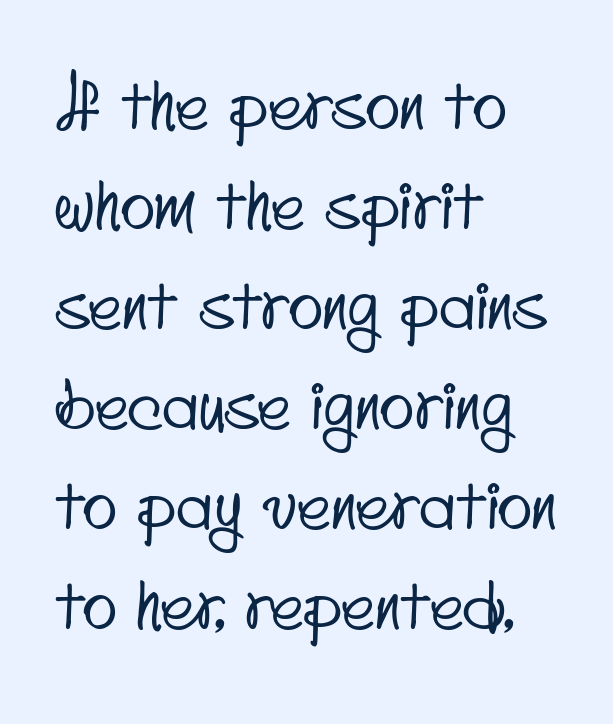
The image shows 72 px condensed sans-serif type; set left-aligned, normal line spacing (1.39x), normal letter spacing, not underlined; low stroke contrast and a small x-height.
